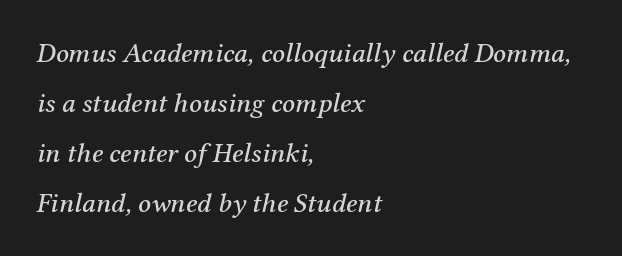
Q: Is the text italic (slanted)? A: Yes, it leans right by about 12 degrees.
Q: Is the typeface a serif or a sans-serif typeface? A: Serif.
Q: Is the text underlined? A: No.
Q: How is the paragraph aligned? A: Left-aligned.
Q: Is the spacing between letters normal or unusually wide? A: Normal.
Q: Width (condensed, normal, or wide)? A: Normal.
Q: Stroke contrast? A: Medium.
Q: x-height? A: Medium.
Q: Monospaced? A: No.
